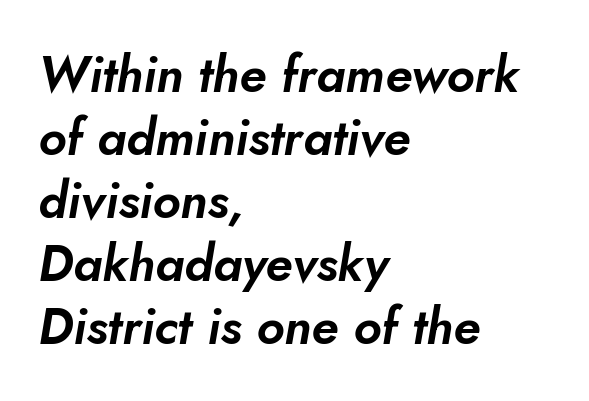
{"italic": "yes", "lean": "right", "slant_degrees": 5, "width": "normal", "stroke_contrast": "low", "x_height": "small", "monospaced": "no", "underline": "no", "align": "left", "line_spacing": "normal", "line_spacing_ratio": 1.26, "letter_spacing": "normal", "letter_spacing_em": 0.0, "glyph_px": 50}
